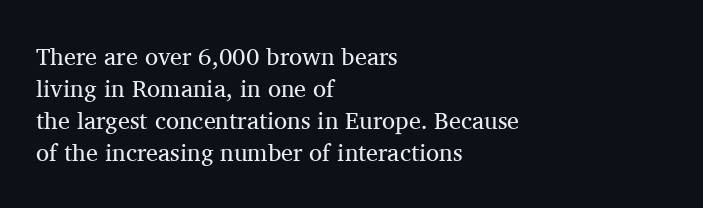
{"italic": "no", "bold": "no", "underline": "no", "align": "left", "line_spacing": "normal", "line_spacing_ratio": 1.33, "letter_spacing": "normal", "letter_spacing_em": 0.0, "glyph_px": 24}
